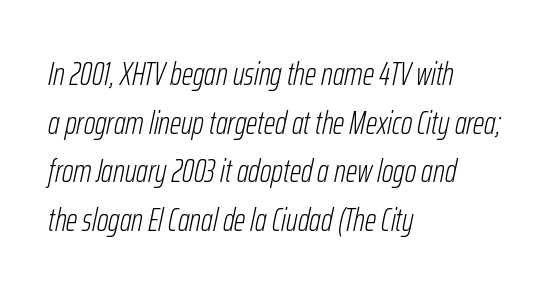
Do the characters align in a grid? No, the font is proportional. Caption: face not bold, strokes unweighted. Horizontal bands of white between lines are of average thickness. This rendering uses left alignment, leaving the right contour irregular.
